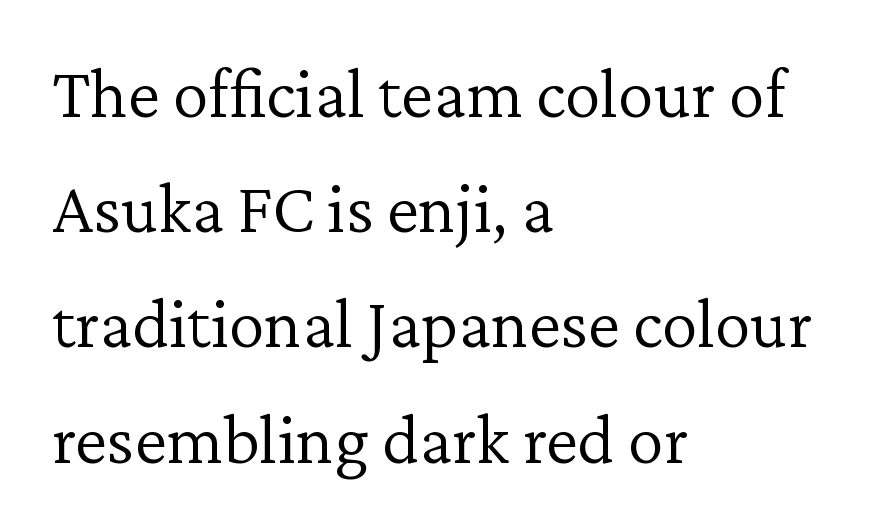
The font's upright variant was chosen for this text. The letters advance in unequal steps, a hallmark of proportional type. The space directly below the letters is spotless. Is the stroke heavy? The answer is a plain regular-or-lighter. A serif font was chosen for this passage.
